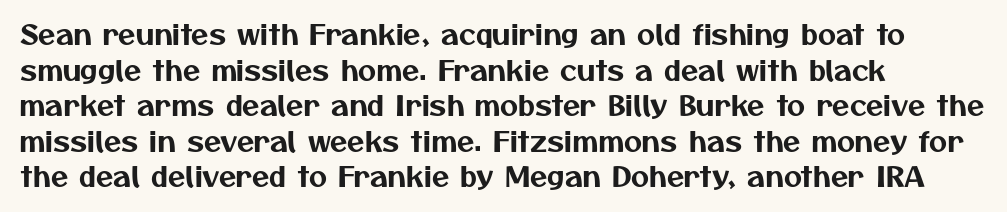
The image shows 28 px sans-serif type; set left-aligned, normal line spacing (1.27x), normal letter spacing, not underlined; medium stroke contrast and a medium x-height.
